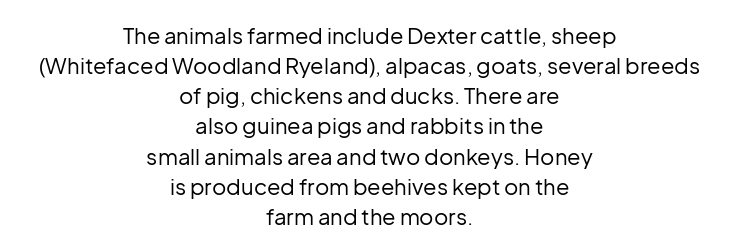
{"italic": "no", "bold": "no", "underline": "no", "align": "center", "line_spacing": "normal", "line_spacing_ratio": 1.37, "letter_spacing": "normal", "letter_spacing_em": 0.0, "glyph_px": 22}
